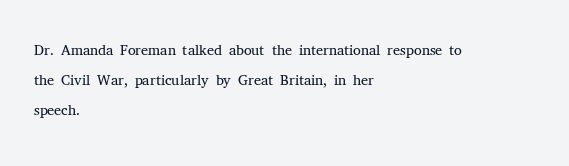
The letterforms sit shoulder to shoulder at normal distance. The space directly below the letters is spotless. Counters stay open thanks to moderate or lighter strokes. The vertical gap from one line to the next is medium. Ascenders rise straight up at ninety degrees. The ragged edge is on the right, which tells us the setting is flush left.
